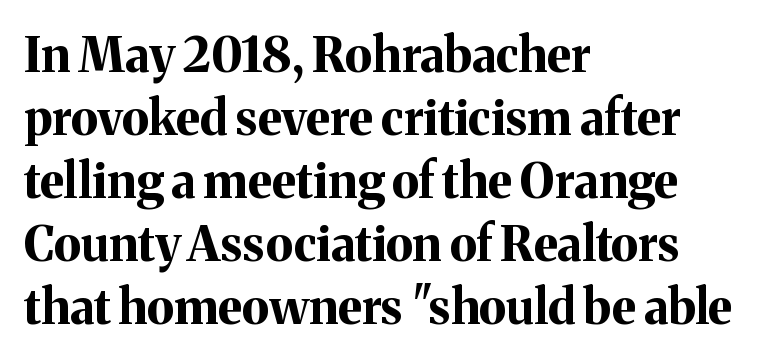
Q: Is the text bold? A: Yes.
Q: Is the text italic (slanted)? A: No, it is upright.
Q: Is the typeface a serif or a sans-serif typeface? A: Serif.
Q: Is the text underlined? A: No.
Q: How is the paragraph aligned? A: Left-aligned.
Q: Is the spacing between letters normal or unusually wide? A: Normal.
Q: Is the spacing between lines tight, normal or loose? A: Normal.
Q: Width (condensed, normal, or wide)? A: Normal.
Q: Stroke contrast? A: Medium.
Q: x-height? A: Medium.
Q: Monospaced? A: No.
